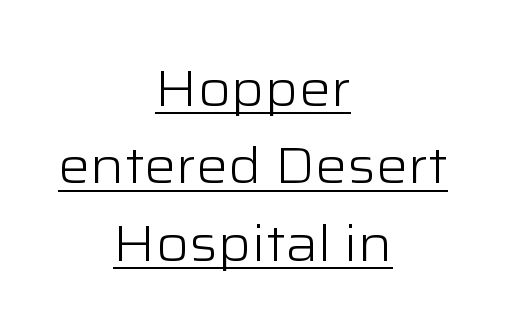
The image shows 50 px light, wide sans-serif type, upright; set centered, normal line spacing (1.55x), normal letter spacing, underlined; low stroke contrast and a medium x-height.
